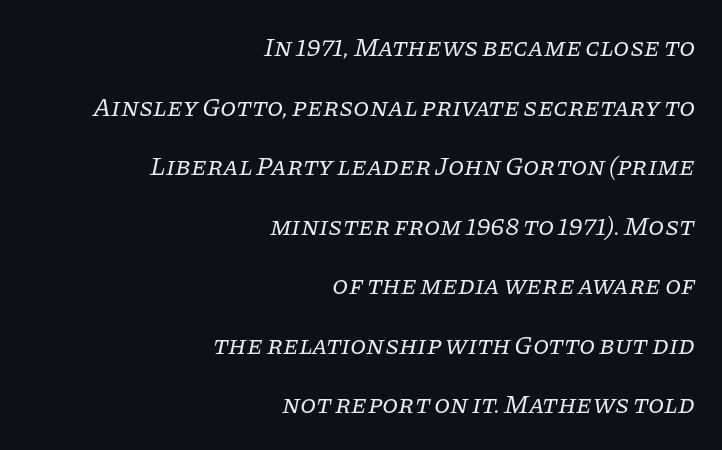
{"italic": "yes", "lean": "right", "slant_degrees": 11, "bold": "no", "underline": "no", "align": "right", "line_spacing": "loose", "line_spacing_ratio": 2.29, "letter_spacing": "normal", "letter_spacing_em": 0.0, "glyph_px": 26}
